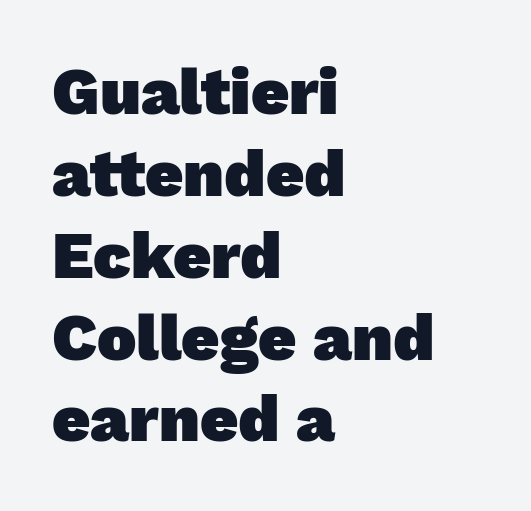
{"serif": "no", "bold": "yes", "weight": "heavy", "width": "normal", "stroke_contrast": "low", "x_height": "medium", "monospaced": "no", "underline": "no", "align": "left", "line_spacing_ratio": 1.24, "letter_spacing": "normal", "letter_spacing_em": 0.0, "glyph_px": 66}
